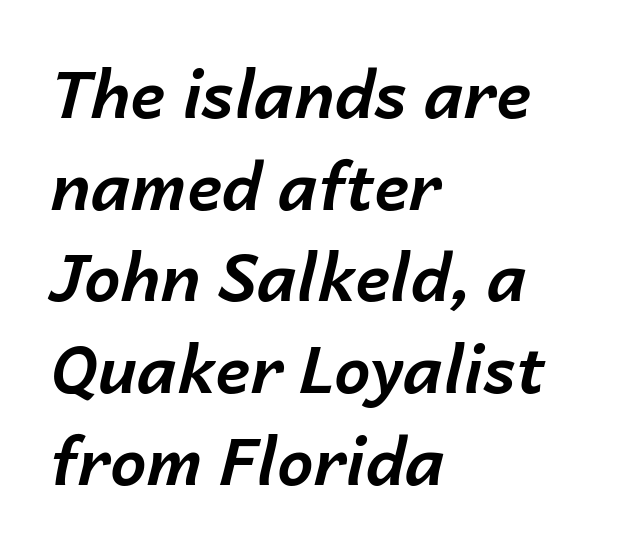
The vertical gap from one line to the next is medium. The text block is weighted toward the left margin, trailing off unevenly rightward. Do the characters align in a grid? No, the font is proportional. These lines carry a lot of weight — the face is fully bold. Is the type slanted? Yes — the strokes lean at a clear angle. The line texture is even and compact thanks to regular tracking.
